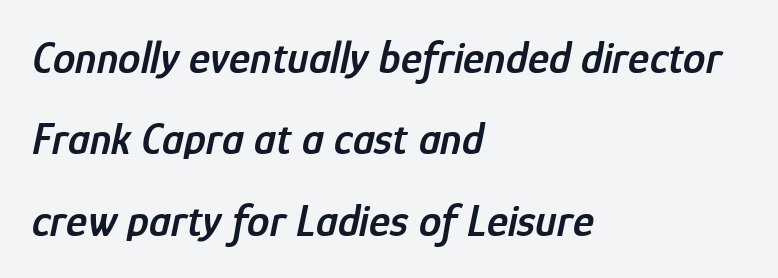
Q: Is the text bold? A: Semi-bold.
Q: Is the text italic (slanted)? A: Yes, it leans right by about 12 degrees.
Q: Is the text underlined? A: No.
Q: How is the paragraph aligned? A: Left-aligned.
Q: Is the spacing between letters normal or unusually wide? A: Normal.
Q: Width (condensed, normal, or wide)? A: Condensed.
Q: Stroke contrast? A: Low.
Q: x-height? A: Medium.
Q: Monospaced? A: No.
